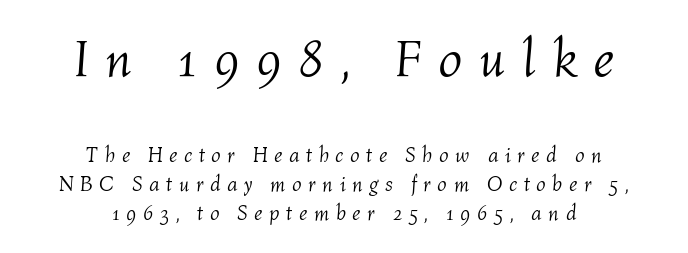
The passage shown is not bold in any degree. The leading is moderate, giving the passage an even texture. The whole block is typeset with a tilt. Casual observation: everything's sitting right in the middle.
